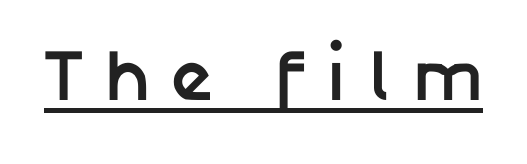
{"serif": "no", "italic": "no", "bold": "yes", "weight": "semibold", "width": "normal", "stroke_contrast": "low", "x_height": "medium", "monospaced": "no", "underline": "yes", "letter_spacing": "wide", "letter_spacing_em": 0.29, "glyph_px": 73}
